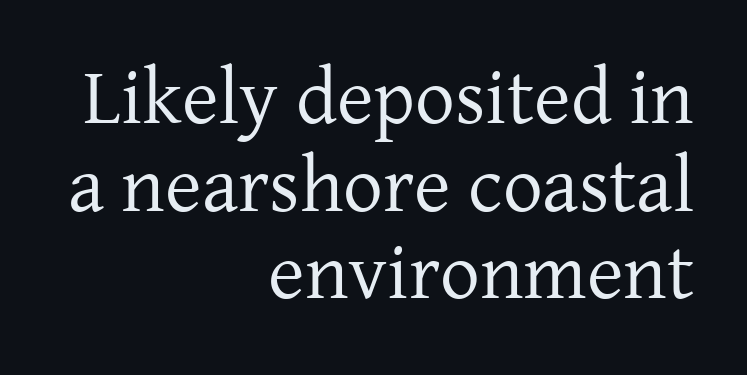
Italic? Not at all — the glyphs are vertical. No extra ink here — the face is not bold. Letterform terminals end in serifs throughout the passage. A bare baseline throughout the passage.
